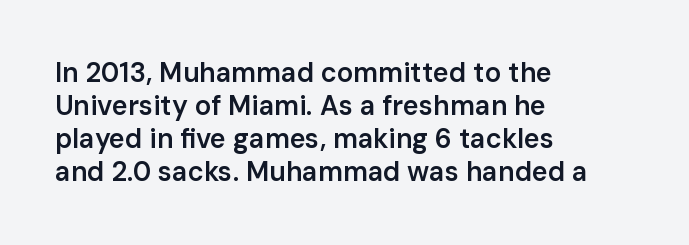
The compositor pushed each line to the left boundary. The space beneath each line is pristine and unruled. Moderately thickened strokes mark this as semibold type. Letter spacing: default. Quick note: not italic, upright.
